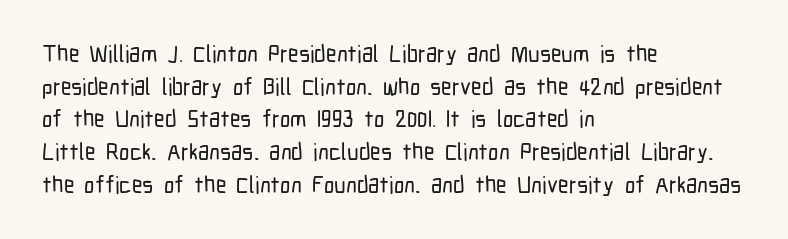
Q: Is the text italic (slanted)? A: No, it is upright.
Q: Is the text underlined? A: No.
Q: How is the paragraph aligned? A: Left-aligned.
Q: Is the spacing between letters normal or unusually wide? A: Normal.
Q: Is the spacing between lines tight, normal or loose? A: Normal.
